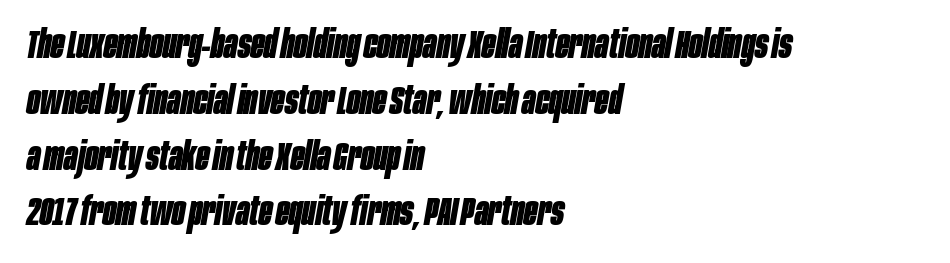
Q: Is the text bold? A: Yes.
Q: Is the text italic (slanted)? A: Yes, it leans right by about 10 degrees.
Q: Is the text underlined? A: No.
Q: How is the paragraph aligned? A: Left-aligned.
Q: Is the spacing between letters normal or unusually wide? A: Normal.
Q: Is the spacing between lines tight, normal or loose? A: Normal.
Q: Width (condensed, normal, or wide)? A: Condensed.
Q: Stroke contrast? A: Low.
Q: x-height? A: Large.
Q: Monospaced? A: No.
